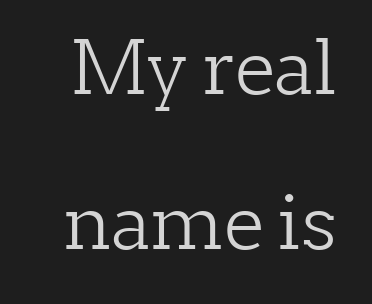
The image shows 74 px light serif type, upright; set loose line spacing (2.1x), normal letter spacing, not underlined; low stroke contrast and a medium x-height.
